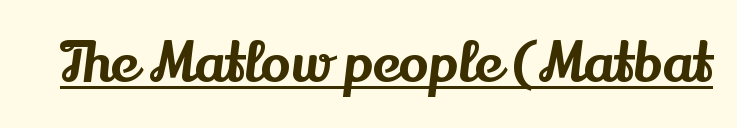
{"serif": "yes", "width": "normal", "stroke_contrast": "medium", "x_height": "small", "monospaced": "no", "underline": "yes", "letter_spacing": "normal", "letter_spacing_em": 0.0, "glyph_px": 56}
